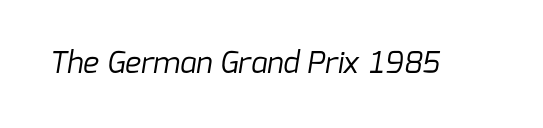
No word sits above an underline. Unbolded letterforms with no extra heft. Note the varied advance widths — an 'i' is clearly narrower than an 'm'. These lines keep a tight, regular rhythm from letter to letter.
